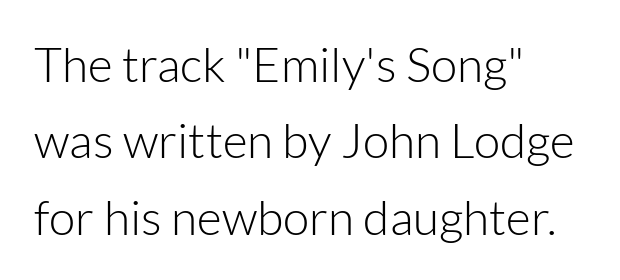
Here the designer chose a conventional face with non-uniform glyph widths. The font is comparable to plain body text, perhaps lighter. Is there any slant? The stems are plumb. What stands out about the letter spacing? Nothing — it is the standard amount.
